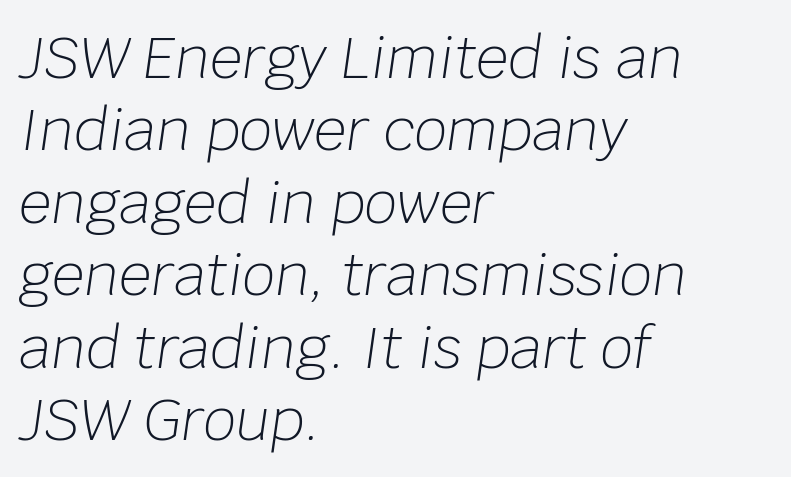
Q: Is the text bold? A: No.
Q: Is the text italic (slanted)? A: Yes, it leans right by about 8 degrees.
Q: Is the text underlined? A: No.
Q: How is the paragraph aligned? A: Left-aligned.
Q: Is the spacing between letters normal or unusually wide? A: Normal.
Q: Is the spacing between lines tight, normal or loose? A: Normal.
Q: Width (condensed, normal, or wide)? A: Normal.
Q: Stroke contrast? A: Low.
Q: x-height? A: Large.
Q: Monospaced? A: No.
